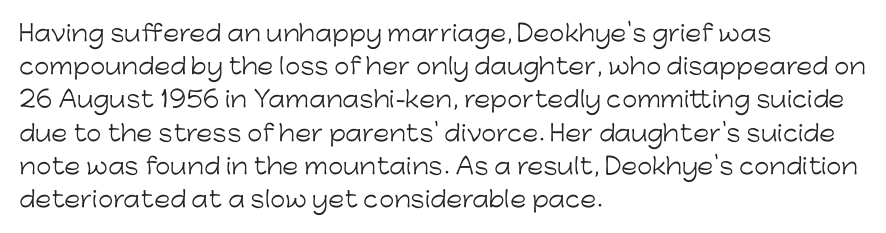
{"italic": "no", "bold": "no", "underline": "no", "align": "left", "line_spacing": "normal", "line_spacing_ratio": 1.51, "letter_spacing": "normal", "letter_spacing_em": 0.0, "glyph_px": 22}
